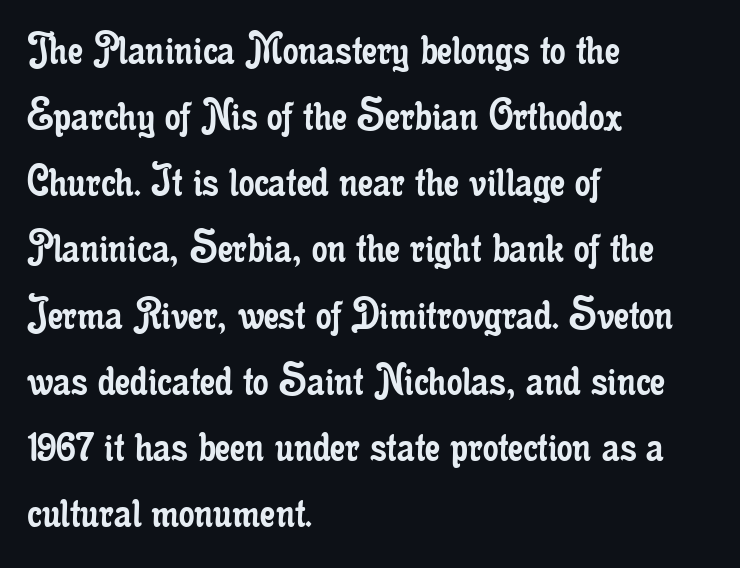
Q: Is the text bold? A: No.
Q: Is the text italic (slanted)? A: No, it is upright.
Q: Is the typeface a serif or a sans-serif typeface? A: Serif.
Q: Is the text underlined? A: No.
Q: How is the paragraph aligned? A: Left-aligned.
Q: Is the spacing between letters normal or unusually wide? A: Normal.
Q: Is the spacing between lines tight, normal or loose? A: Normal.
Q: Width (condensed, normal, or wide)? A: Condensed.
Q: Stroke contrast? A: Low.
Q: x-height? A: Small.
Q: Monospaced? A: No.
